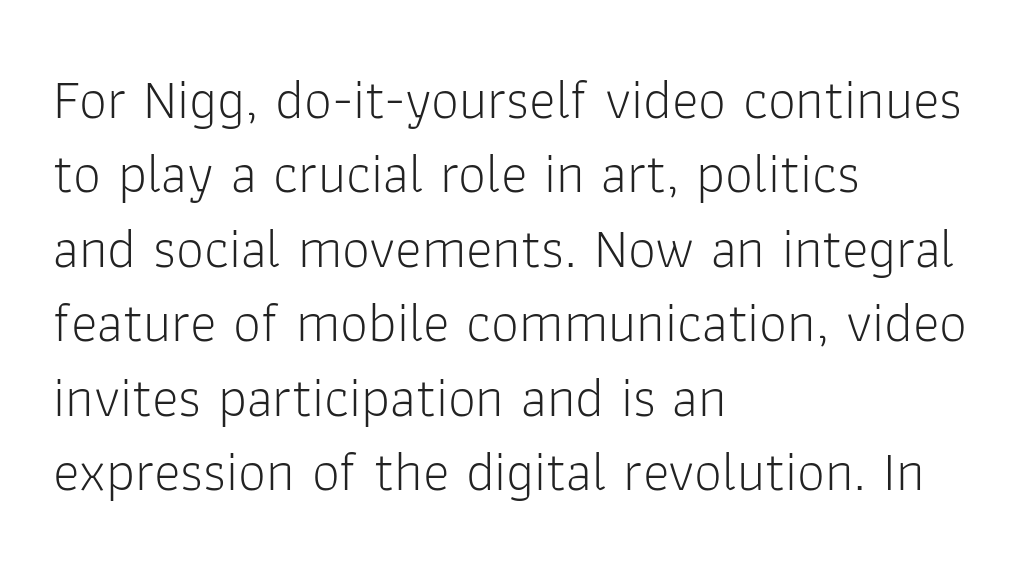
Horizontal alignment here is leftward, the default for most running prose. Compared with typical body copy, the letter spacing here is the same. Does the type have serifs? No, each stem ends abruptly. Note the varied advance widths — an 'i' is clearly narrower than an 'm'. The vertical gap from one line to the next is medium.
